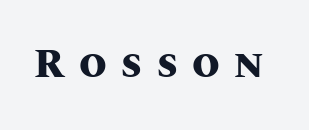
Spacing verdict: proportional, widths tailored to each character. Stroke thickness is high; the sample reads as a true bold. Type without underlining. Here the glyphs are tracked loosely, breaking word shapes into spaced letters.
